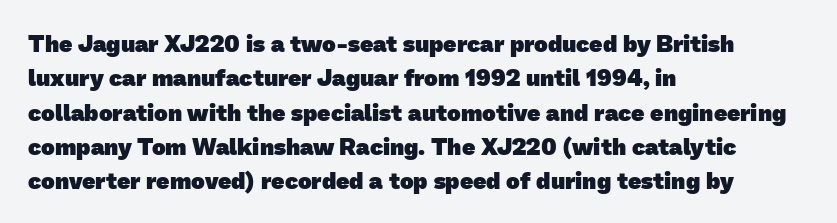
The image shows 23 px bold type; set left-aligned, normal line spacing (1.49x), normal letter spacing, not underlined.
